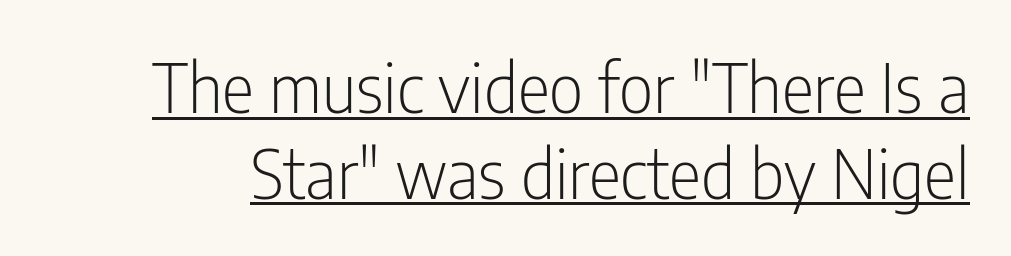
Letter spacing: default. Stroke thickness stays within the range of a standard reading face or lighter. I'd call this a sans setting — the letters go barefoot. The letters advance in unequal steps, a hallmark of proportional type. If you measured baseline to baseline, you'd find a middling distance.
